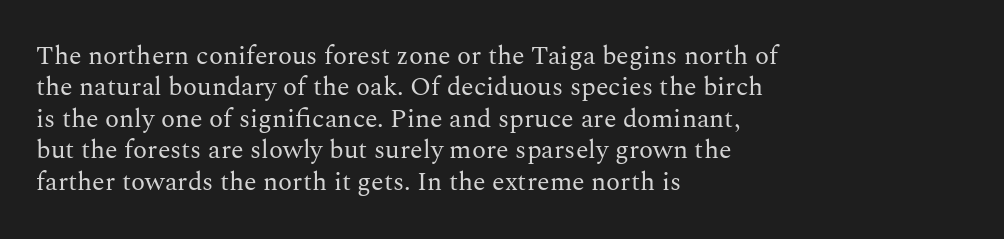
Q: Is the text bold? A: No.
Q: Is the text italic (slanted)? A: No, it is upright.
Q: Is the text underlined? A: No.
Q: How is the paragraph aligned? A: Left-aligned.
Q: Is the spacing between letters normal or unusually wide? A: Normal.
